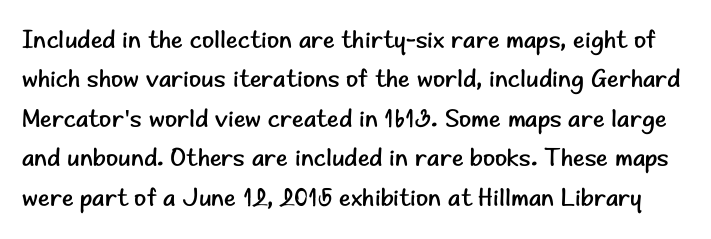
The image shows 25 px text type, upright; set normal line spacing (1.58x), normal letter spacing, not underlined.
